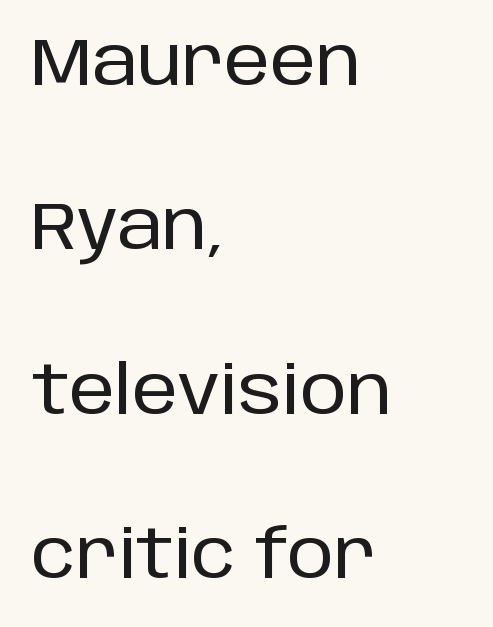
The image shows 66 px sans-serif type, upright; set left-aligned, loose line spacing (2.49x), normal letter spacing, not underlined; low stroke contrast and a large x-height.
